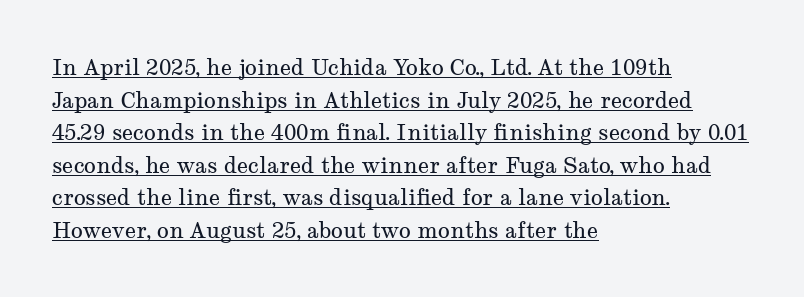
Q: Is the text bold? A: No.
Q: Is the text italic (slanted)? A: No, it is upright.
Q: Is the text underlined? A: Yes.
Q: How is the paragraph aligned? A: Left-aligned.
Q: Is the spacing between letters normal or unusually wide? A: Normal.
Q: Is the spacing between lines tight, normal or loose? A: Normal.
